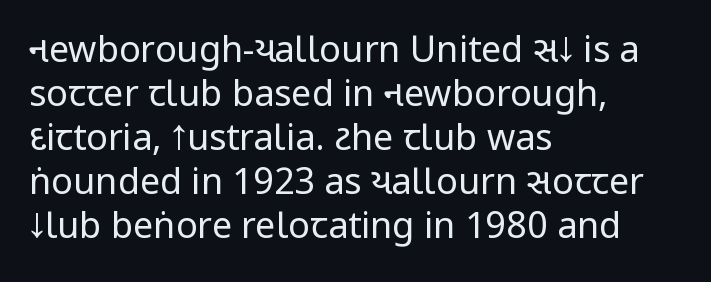
Q: Is the text bold? A: No.
Q: Is the text italic (slanted)? A: No, it is upright.
Q: Is the typeface a serif or a sans-serif typeface? A: Sans-serif.
Q: Is the text underlined? A: No.
Q: How is the paragraph aligned? A: Left-aligned.
Q: Is the spacing between letters normal or unusually wide? A: Normal.
Q: Width (condensed, normal, or wide)? A: Condensed.
Q: Stroke contrast? A: Low.
